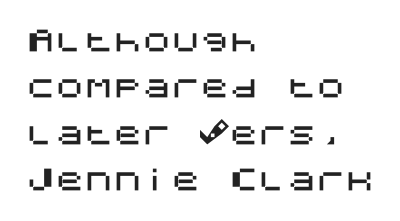
Each letter's strokes conclude bluntly, with no projecting serifs. The rows are spaced the way most documents space them. A typesetter would call this zero additional tracking. The setting favours the left margin, as ordinary paragraphs usually do. The letters stand straight up with perfectly vertical stems. The foot of each line stays bare and open.
